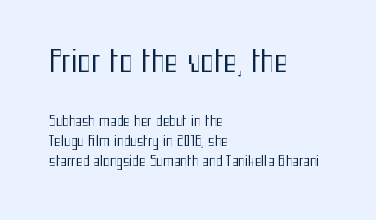
Q: Is the text bold? A: No.
Q: Is the text italic (slanted)? A: No, it is upright.
Q: Is the typeface a serif or a sans-serif typeface? A: Sans-serif.
Q: Is the text underlined? A: No.
Q: How is the paragraph aligned? A: Left-aligned.
Q: Is the spacing between letters normal or unusually wide? A: Normal.
Q: Is the spacing between lines tight, normal or loose? A: Normal.
Q: Which block of text is set in a larger size, the first (top) or the second (bottom)? A: The first (top) one.
Q: Width (condensed, normal, or wide)? A: Condensed.
Q: Stroke contrast? A: Medium.
Q: x-height? A: Medium.
Q: Monospaced? A: No.
